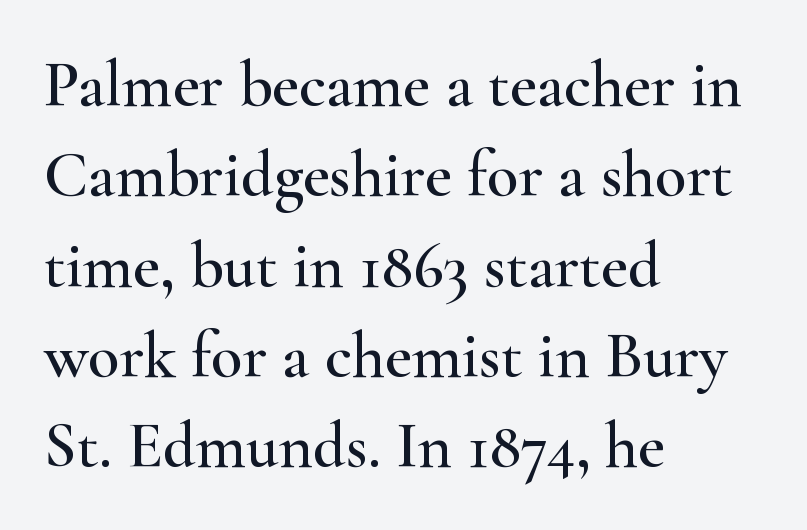
Caption: multi-line text, flush left, ragged right. Leading matches the norm, producing a regular column. If you drew a line through each stem, it would be perfectly vertical. Has an underline been added? It has not.
